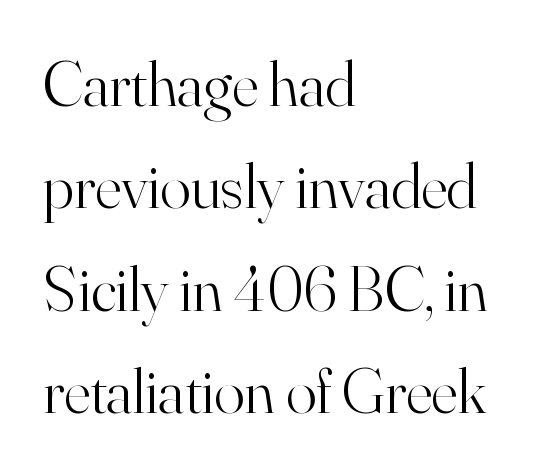
Q: Is the text bold? A: No.
Q: Is the text italic (slanted)? A: No, it is upright.
Q: Is the typeface a serif or a sans-serif typeface? A: Serif.
Q: Is the text underlined? A: No.
Q: How is the paragraph aligned? A: Left-aligned.
Q: Is the spacing between letters normal or unusually wide? A: Normal.
Q: Is the spacing between lines tight, normal or loose? A: Normal.
Q: Width (condensed, normal, or wide)? A: Normal.
Q: Stroke contrast? A: High.
Q: x-height? A: Small.
Q: Monospaced? A: No.
